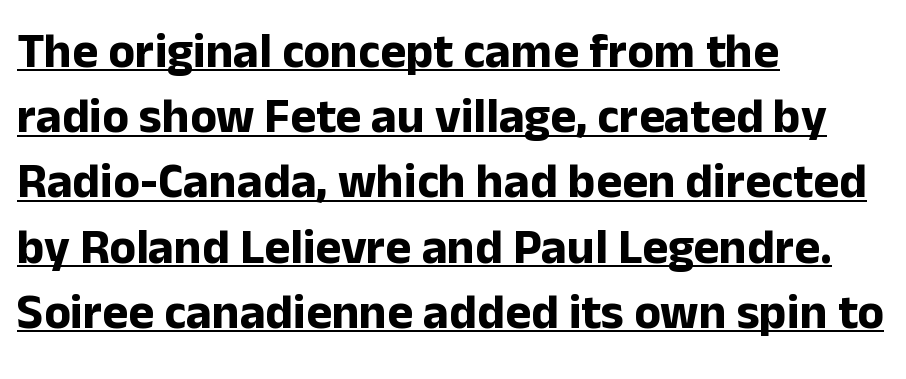
The image shows 49 px bold sans-serif type, upright; set left-aligned, normal line spacing (1.33x), normal letter spacing, underlined; low stroke contrast and a medium x-height.
